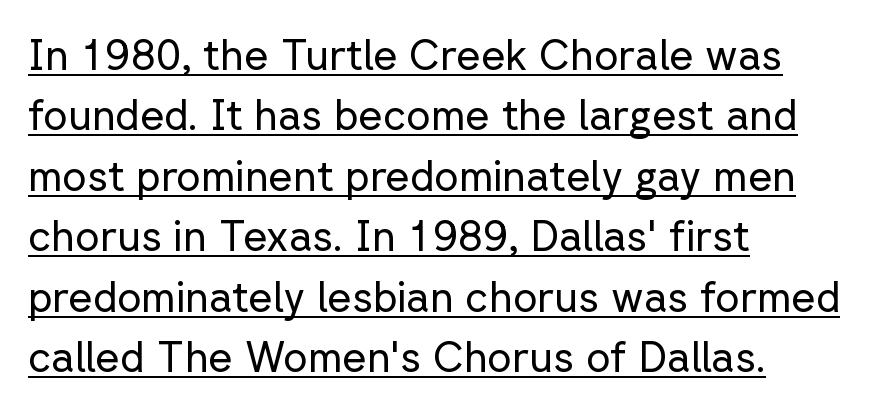
{"serif": "no", "italic": "no", "bold": "no", "weight": "regular", "width": "normal", "stroke_contrast": "low", "x_height": "medium", "monospaced": "no", "underline": "yes", "align": "left", "line_spacing": "normal", "line_spacing_ratio": 1.44, "letter_spacing": "normal", "letter_spacing_em": 0.0, "glyph_px": 42}
